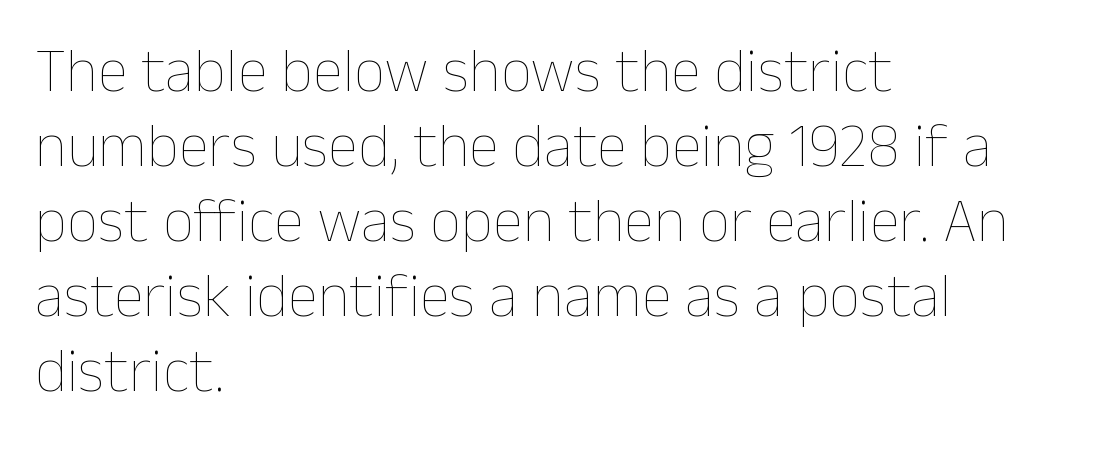
{"italic": "no", "bold": "no", "weight": "thin", "width": "normal", "stroke_contrast": "low", "x_height": "medium", "monospaced": "no", "underline": "no", "align": "left", "line_spacing_ratio": 1.21, "letter_spacing": "normal", "letter_spacing_em": 0.0, "glyph_px": 62}
